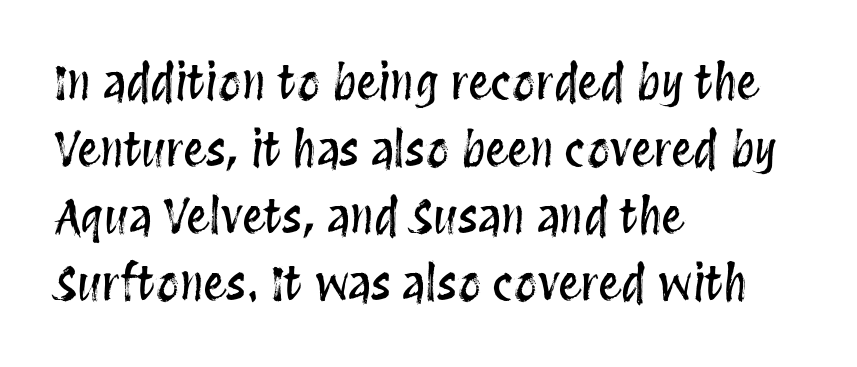
{"italic": "no", "width": "condensed", "stroke_contrast": "medium", "x_height": "large", "monospaced": "no", "underline": "no", "align": "left", "line_spacing": "normal", "line_spacing_ratio": 1.46, "letter_spacing": "normal", "letter_spacing_em": 0.0, "glyph_px": 46}
